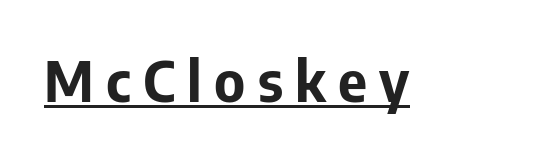
The image shows 56 px bold sans-serif type, upright; set unusually wide letter spacing (+0.22 em), underlined; low stroke contrast and a medium x-height.
